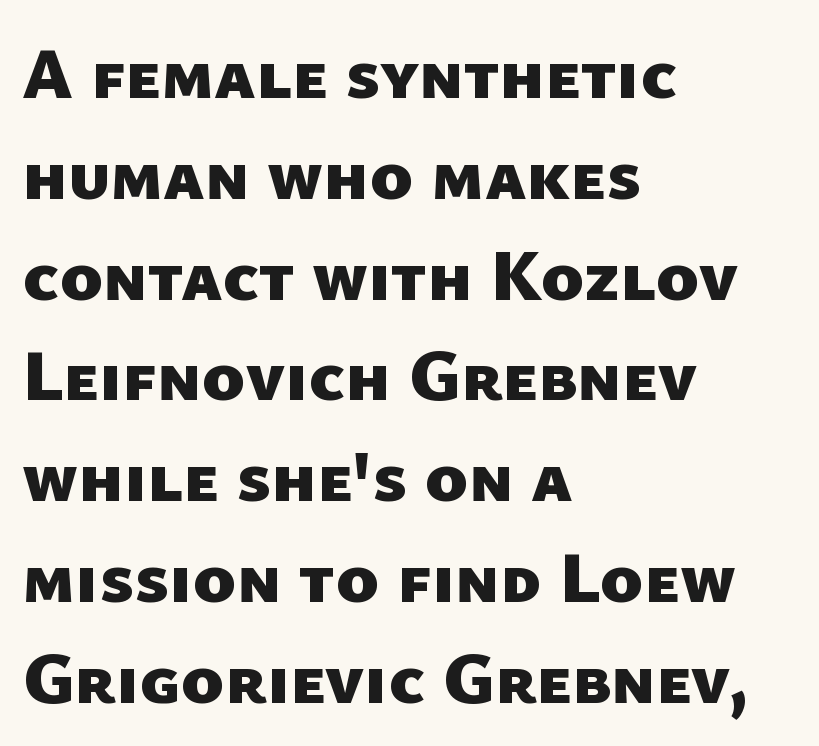
Q: Is the text bold? A: Yes.
Q: Is the typeface a serif or a sans-serif typeface? A: Sans-serif.
Q: Is the text underlined? A: No.
Q: How is the paragraph aligned? A: Left-aligned.
Q: Is the spacing between letters normal or unusually wide? A: Normal.
Q: Is the spacing between lines tight, normal or loose? A: Normal.
Q: Width (condensed, normal, or wide)? A: Normal.
Q: Stroke contrast? A: Low.
Q: x-height? A: Medium.
Q: Monospaced? A: No.
